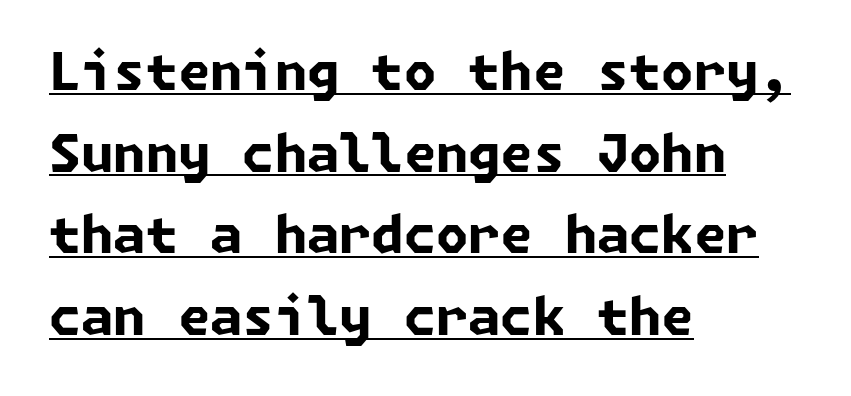
The sample's only ornament is a line tracing under the words. Set as a true bold cut, around the 700 mark. Are there feet on the stems? There aren't — it's a sans. Every row of glyphs begins at an identical x-position on the left. In terms of leading, this rendering sits right in the middle.
